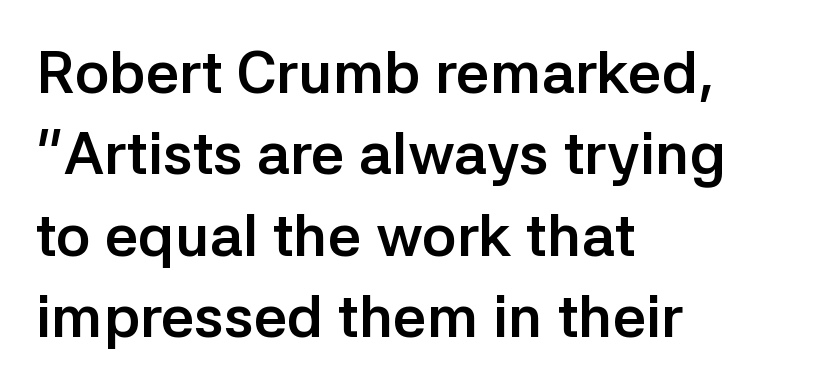
Q: Is the text bold? A: Yes.
Q: Is the text italic (slanted)? A: No, it is upright.
Q: Is the typeface a serif or a sans-serif typeface? A: Sans-serif.
Q: Is the text underlined? A: No.
Q: How is the paragraph aligned? A: Left-aligned.
Q: Is the spacing between letters normal or unusually wide? A: Normal.
Q: Is the spacing between lines tight, normal or loose? A: Normal.
Q: Width (condensed, normal, or wide)? A: Normal.
Q: Stroke contrast? A: Low.
Q: x-height? A: Medium.
Q: Monospaced? A: No.
